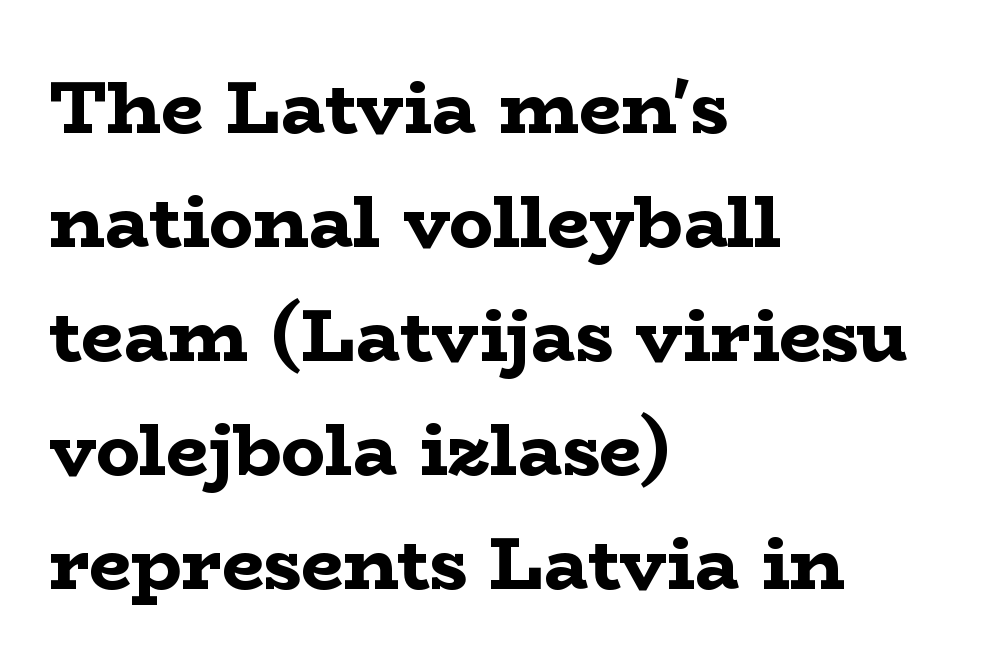
Q: Is the text bold? A: Yes.
Q: Is the text italic (slanted)? A: No, it is upright.
Q: Is the typeface a serif or a sans-serif typeface? A: Serif.
Q: Is the text underlined? A: No.
Q: How is the paragraph aligned? A: Left-aligned.
Q: Is the spacing between letters normal or unusually wide? A: Normal.
Q: Is the spacing between lines tight, normal or loose? A: Normal.
Q: Width (condensed, normal, or wide)? A: Wide.
Q: Stroke contrast? A: Low.
Q: x-height? A: Medium.
Q: Monospaced? A: No.
